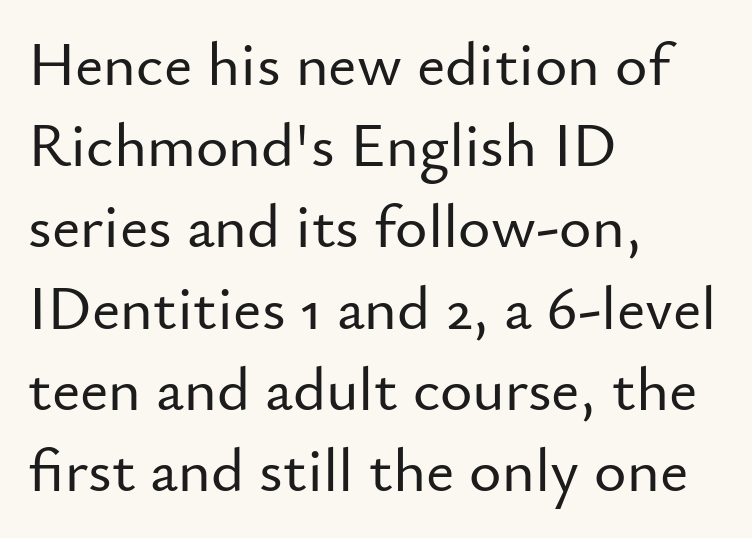
Q: Is the text italic (slanted)? A: No, it is upright.
Q: Is the typeface a serif or a sans-serif typeface? A: Sans-serif.
Q: Is the text underlined? A: No.
Q: How is the paragraph aligned? A: Left-aligned.
Q: Is the spacing between letters normal or unusually wide? A: Normal.
Q: Is the spacing between lines tight, normal or loose? A: Normal.
Q: Width (condensed, normal, or wide)? A: Normal.
Q: Stroke contrast? A: Low.
Q: x-height? A: Small.
Q: Monospaced? A: No.
